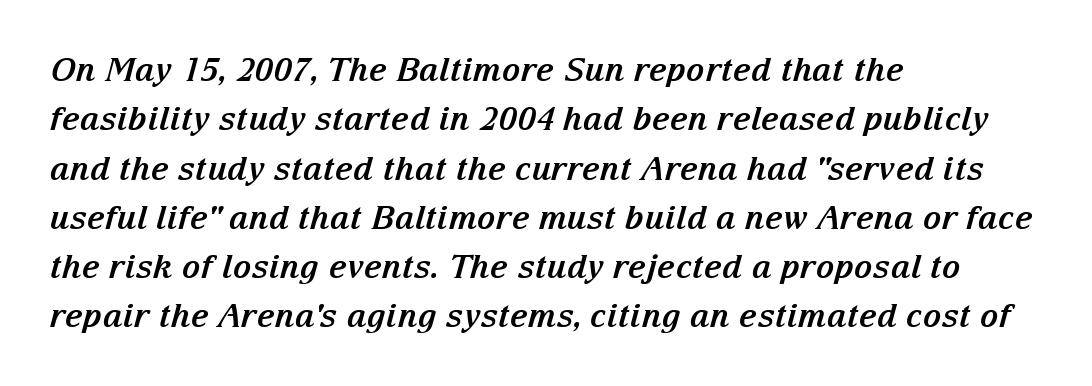
{"serif": "yes", "italic": "yes", "lean": "right", "slant_degrees": 15, "bold": "yes", "weight": "bold", "width": "normal", "stroke_contrast": "medium", "x_height": "medium", "monospaced": "no", "underline": "no", "align": "left", "line_spacing": "normal", "line_spacing_ratio": 1.54, "letter_spacing": "normal", "letter_spacing_em": 0.0, "glyph_px": 32}
